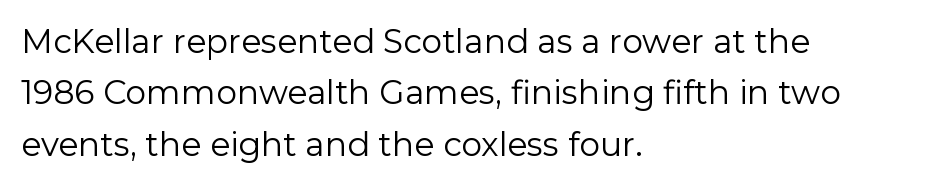
Posture: upright roman. Check under the words: just untouched page. No extra tracking has been applied to these lines. The space between consecutive lines is moderate.
